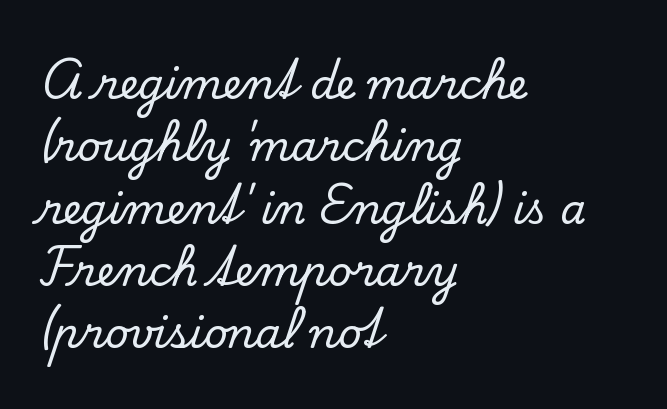
The letters advance in unequal steps, a hallmark of proportional type. The gap between lines stays unmarked. The type is set solid horizontally, with unmodified tracking. Examine the stroke ends and you'll spot serifs. The passage shown stacks its lines at a standard gap.
